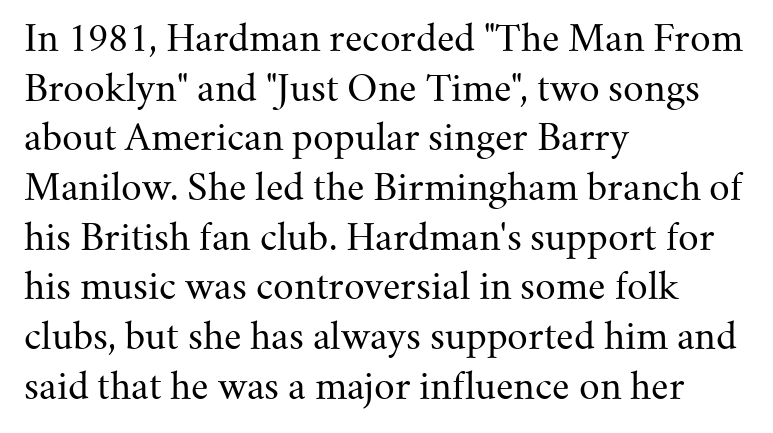
Q: Is the text bold? A: No.
Q: Is the text italic (slanted)? A: No, it is upright.
Q: Is the typeface a serif or a sans-serif typeface? A: Serif.
Q: Is the text underlined? A: No.
Q: How is the paragraph aligned? A: Left-aligned.
Q: Is the spacing between letters normal or unusually wide? A: Normal.
Q: Is the spacing between lines tight, normal or loose? A: Normal.
Q: Width (condensed, normal, or wide)? A: Normal.
Q: Stroke contrast? A: Medium.
Q: x-height? A: Small.
Q: Monospaced? A: No.
